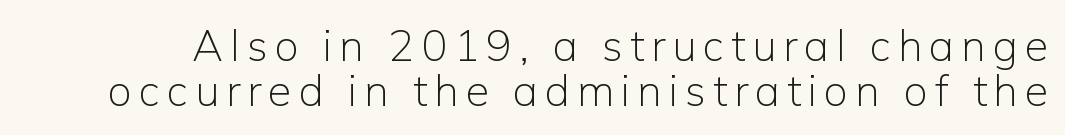
The image shows 43 px light sans-serif type, upright; set tight line spacing (1.05x), not underlined; low stroke contrast and a medium x-height.
